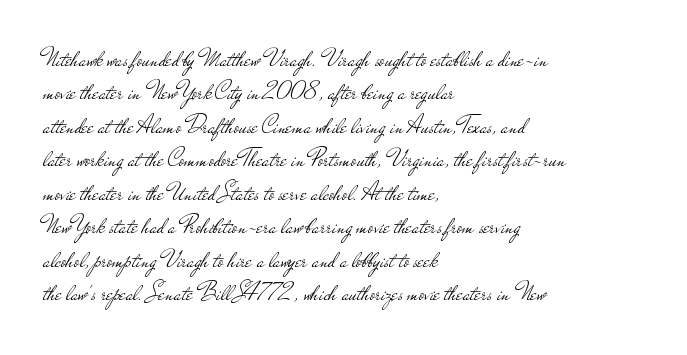
The image shows 25 px text type; set left-aligned, normal line spacing (1.34x), normal letter spacing, not underlined.
